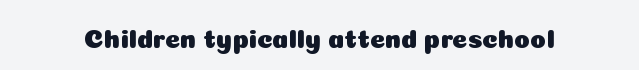
Is there any slant? The stems are plumb. Descenders are the only things crossing below the line. The line texture is even and compact thanks to regular tracking.
